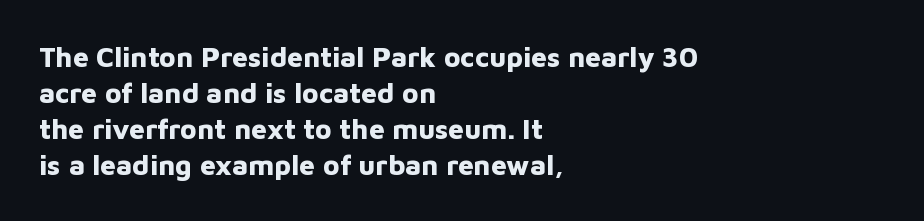
Note the varied advance widths — an 'i' is clearly narrower than an 'm'. Where is the straight margin? On the left. The specimen reads as upright at a glance. Clear beneath every line of the passage.
